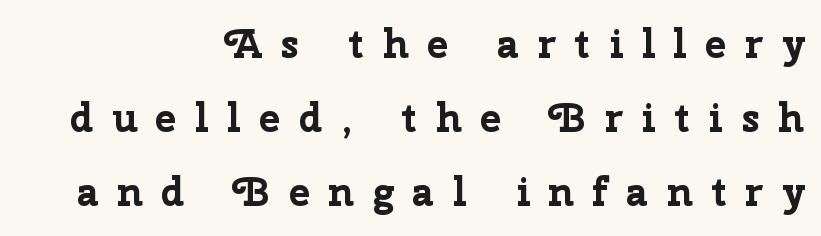
The font is running at its bold setting. This is the regular roman posture of the typeface. Leftover space on each line is placed entirely before the opening word. The rendering uses natural spacing where letterforms have individual widths. The letters carry no serifs — their stems end cleanly without finishing strokes.
